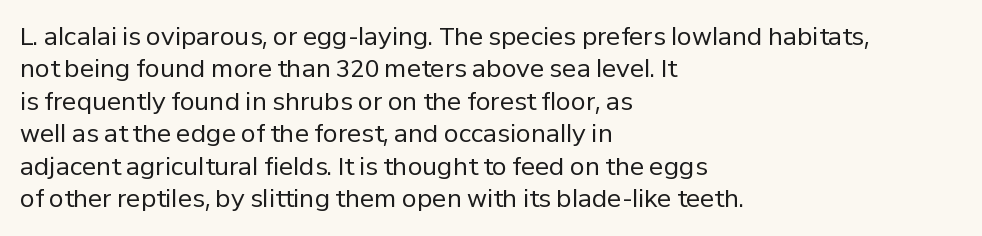
{"italic": "no", "bold": "no", "underline": "no", "align": "left", "line_spacing": "normal", "line_spacing_ratio": 1.35, "letter_spacing": "normal", "letter_spacing_em": 0.0, "glyph_px": 24}
